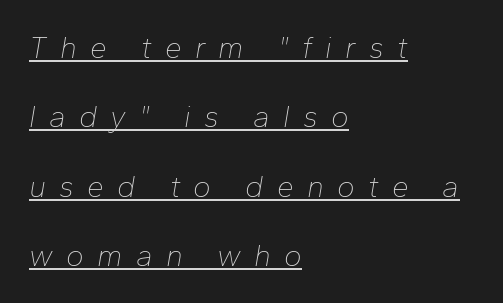
{"italic": "yes", "lean": "right", "slant_degrees": 10, "bold": "no", "weight": "thin", "width": "normal", "stroke_contrast": "low", "x_height": "medium", "monospaced": "no", "underline": "yes", "align": "left", "line_spacing": "loose", "line_spacing_ratio": 2.31, "letter_spacing": "wide", "letter_spacing_em": 0.44, "glyph_px": 30}
